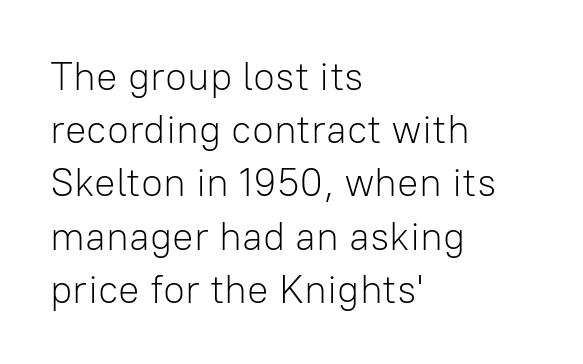
Q: Is the text bold? A: No.
Q: Is the text italic (slanted)? A: No, it is upright.
Q: Is the typeface a serif or a sans-serif typeface? A: Sans-serif.
Q: Is the text underlined? A: No.
Q: How is the paragraph aligned? A: Left-aligned.
Q: Is the spacing between letters normal or unusually wide? A: Normal.
Q: Is the spacing between lines tight, normal or loose? A: Normal.
Q: Width (condensed, normal, or wide)? A: Normal.
Q: Stroke contrast? A: Low.
Q: x-height? A: Medium.
Q: Monospaced? A: No.
